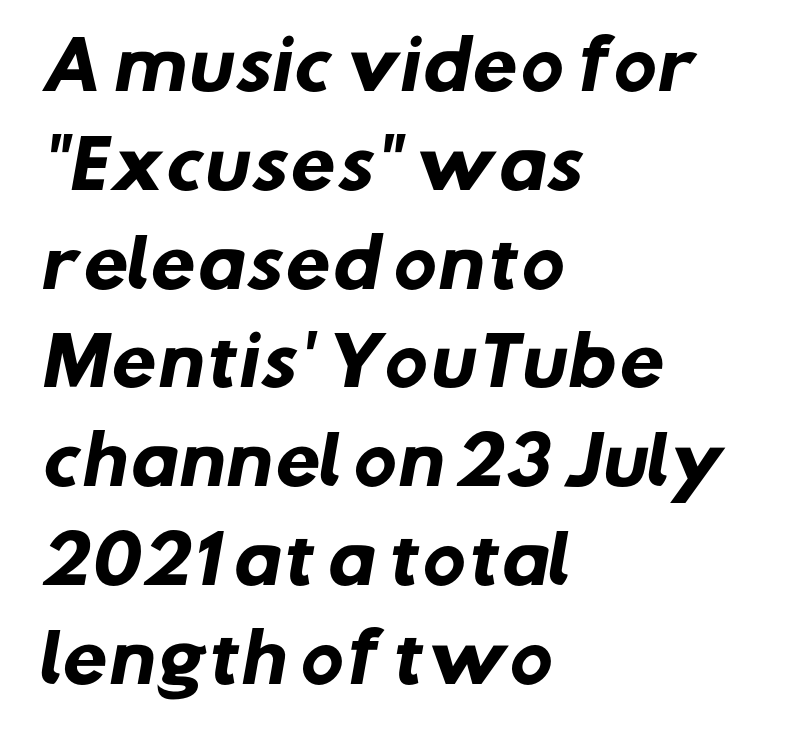
The image shows 65 px heavy sans-serif type; set left-aligned, normal line spacing (1.52x), normal letter spacing, not underlined; low stroke contrast and a medium x-height.
